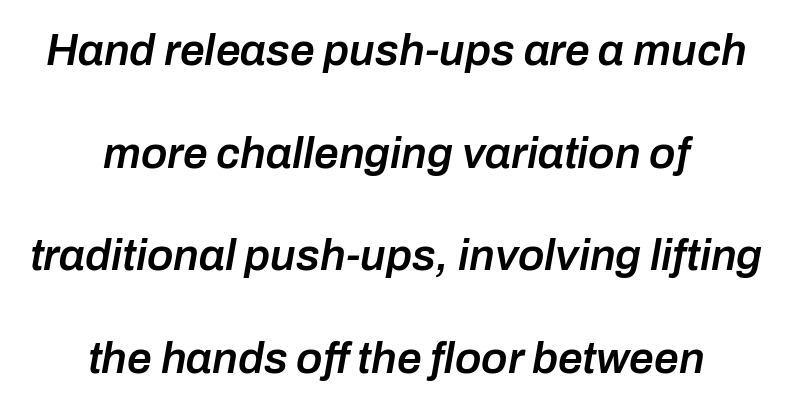
The image shows 44 px semibold type, italic (leaning right); set centered, loose line spacing (2.33x), normal letter spacing, not underlined; low stroke contrast and a medium x-height.
